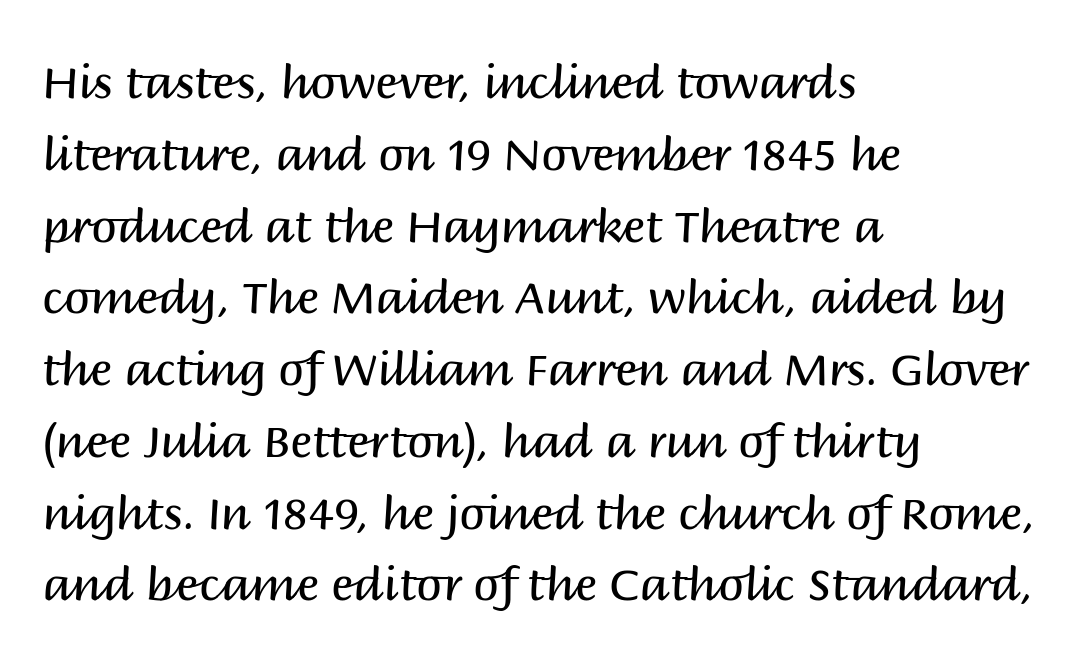
The letters look calm and open, with moderate or lighter stems. Check where the strokes stop: nothing finishes them off — pure sans. A student would call this left alignment; a typographer would say flush left, rag right.
